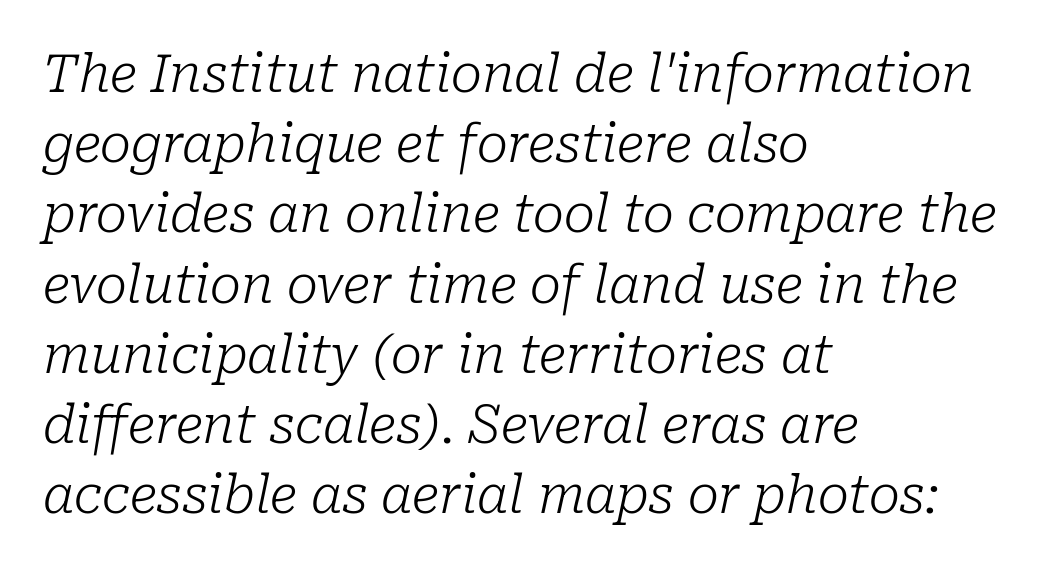
{"serif": "yes", "italic": "yes", "lean": "right", "slant_degrees": 10, "bold": "no", "weight": "light", "width": "normal", "stroke_contrast": "low", "x_height": "medium", "monospaced": "no", "underline": "no", "align": "left", "line_spacing": "normal", "line_spacing_ratio": 1.35, "letter_spacing": "normal", "letter_spacing_em": 0.0, "glyph_px": 52}
